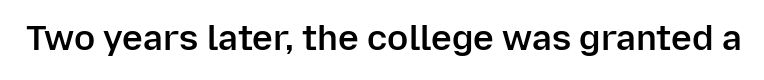
{"serif": "no", "italic": "no", "bold": "semi", "weight": "semibold", "width": "normal", "stroke_contrast": "low", "x_height": "medium", "monospaced": "no", "underline": "no", "letter_spacing": "normal", "letter_spacing_em": 0.0, "glyph_px": 35}
